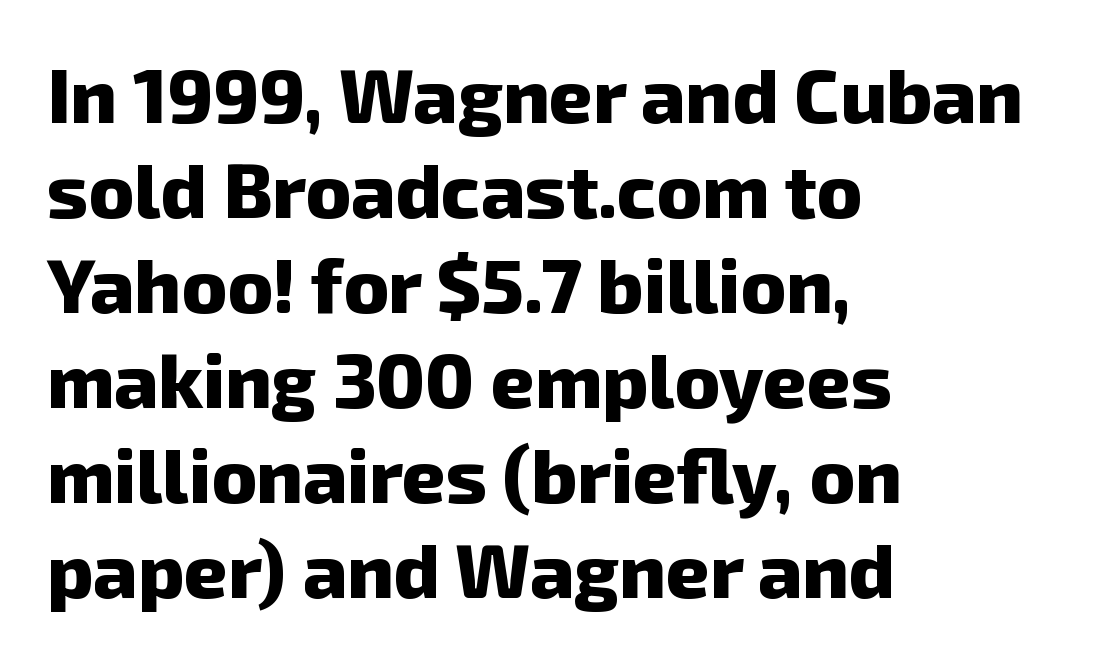
The image shows 76 px heavy sans-serif type; set left-aligned, normal line spacing (1.25x), normal letter spacing, not underlined; low stroke contrast and a medium x-height.
